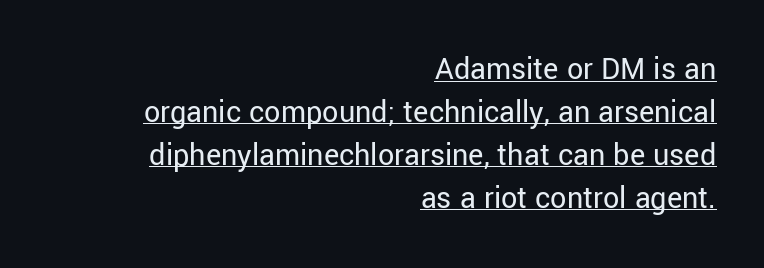
A continuous stroke trails under the words, as in a hyperlink. How are the letters spaced? Ordinarily, with no added tracking. Visually the block forms a straight wall on the right and a jagged coastline on the left. Vertical strokes here are truly vertical. This sample uses a sans-serif face.
